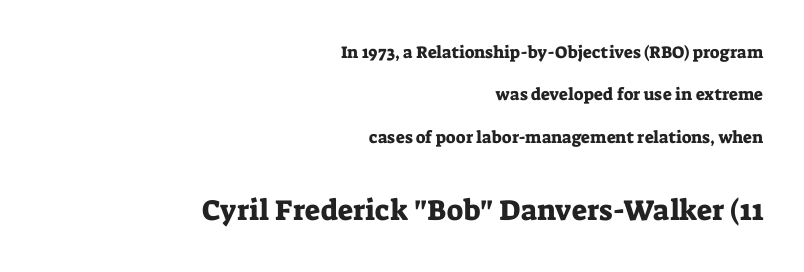
Q: Is the text italic (slanted)? A: No, it is upright.
Q: Is the typeface a serif or a sans-serif typeface? A: Serif.
Q: Is the text underlined? A: No.
Q: How is the paragraph aligned? A: Right-aligned.
Q: Is the spacing between letters normal or unusually wide? A: Normal.
Q: Is the spacing between lines tight, normal or loose? A: Loose.
Q: Which block of text is set in a larger size, the first (top) or the second (bottom)? A: The second (bottom) one.
Q: Width (condensed, normal, or wide)? A: Normal.
Q: Stroke contrast? A: Low.
Q: x-height? A: Medium.
Q: Monospaced? A: No.
